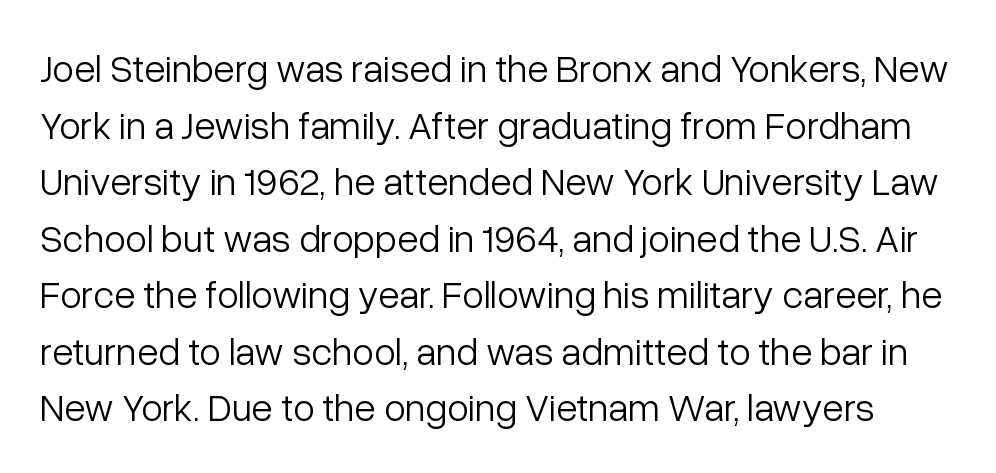
Q: Is the text bold? A: No.
Q: Is the text italic (slanted)? A: No, it is upright.
Q: Is the typeface a serif or a sans-serif typeface? A: Sans-serif.
Q: Is the text underlined? A: No.
Q: Is the spacing between letters normal or unusually wide? A: Normal.
Q: Is the spacing between lines tight, normal or loose? A: Normal.
Q: Width (condensed, normal, or wide)? A: Normal.
Q: Stroke contrast? A: Low.
Q: x-height? A: Medium.
Q: Monospaced? A: No.
